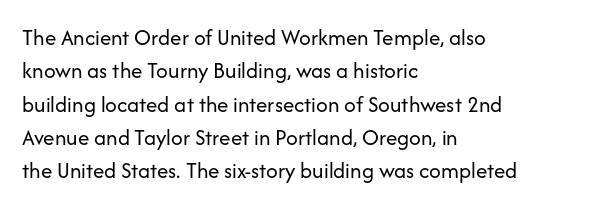
Q: Is the text bold? A: No.
Q: Is the text italic (slanted)? A: No, it is upright.
Q: Is the text underlined? A: No.
Q: How is the paragraph aligned? A: Left-aligned.
Q: Is the spacing between letters normal or unusually wide? A: Normal.
Q: Is the spacing between lines tight, normal or loose? A: Normal.
